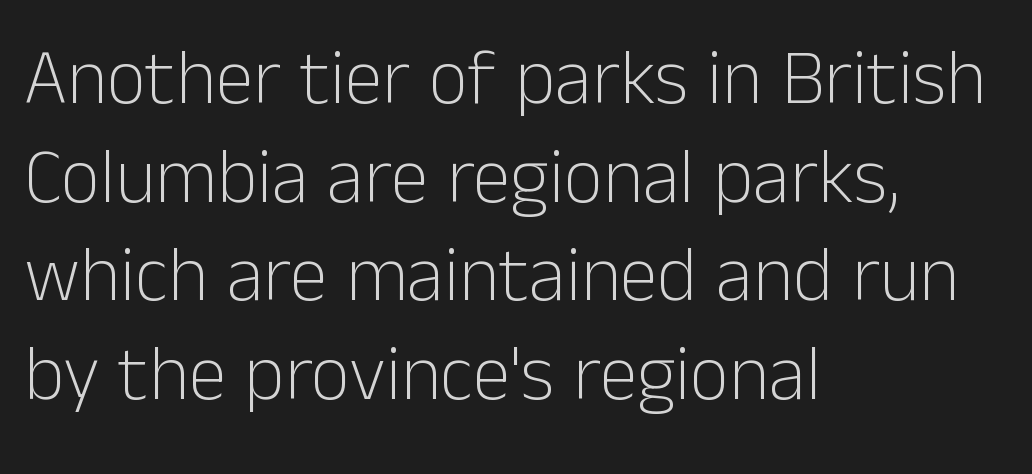
Descenders hang freely into open space. What kind of face is this? One without serifs — a sans. The setting favours the left margin, as ordinary paragraphs usually do. The weight would be labelled regular, book, light, or lighter still.
